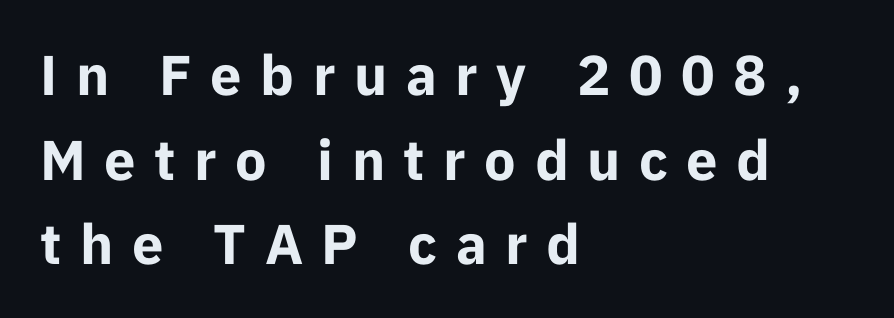
The image shows 56 px bold sans-serif type, upright; set left-aligned, normal line spacing (1.51x), unusually wide letter spacing (+0.33 em), not underlined; low stroke contrast and a medium x-height.
